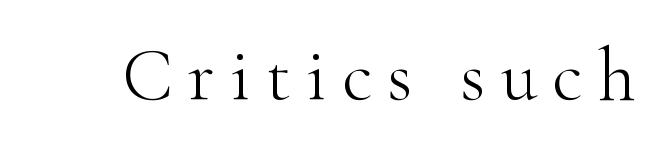
{"serif": "yes", "italic": "no", "bold": "no", "weight": "light", "width": "normal", "stroke_contrast": "high", "x_height": "small", "monospaced": "no", "underline": "no", "letter_spacing": "wide", "letter_spacing_em": 0.2, "glyph_px": 75}
